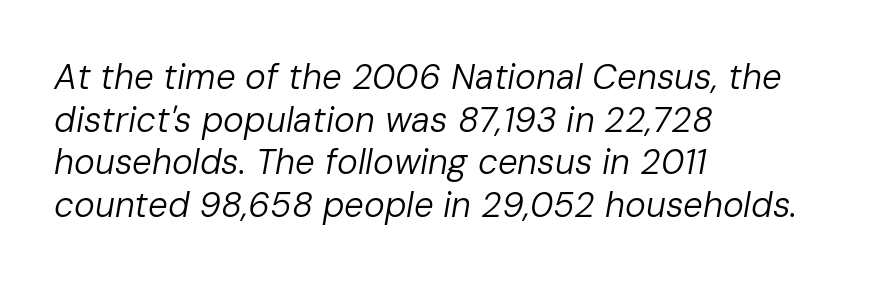
Q: Is the text bold? A: No.
Q: Is the text italic (slanted)? A: Yes, it leans right by about 10 degrees.
Q: Is the text underlined? A: No.
Q: How is the paragraph aligned? A: Left-aligned.
Q: Is the spacing between letters normal or unusually wide? A: Normal.
Q: Width (condensed, normal, or wide)? A: Normal.
Q: Stroke contrast? A: Low.
Q: x-height? A: Medium.
Q: Monospaced? A: No.
